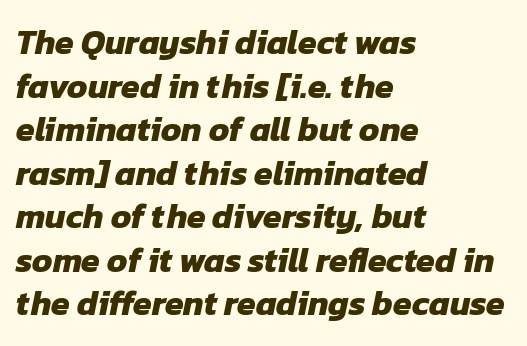
The image shows 34 px heavy sans-serif type; set left-aligned, normal line spacing (1.28x), normal letter spacing, not underlined; low stroke contrast and a medium x-height.
